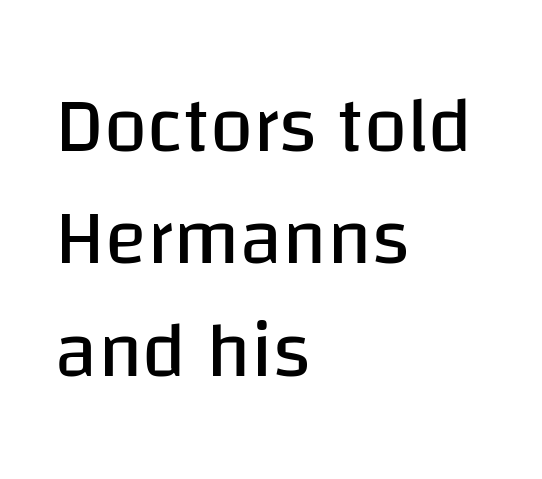
{"serif": "no", "italic": "no", "bold": "no", "weight": "regular", "width": "normal", "stroke_contrast": "low", "x_height": "large", "monospaced": "no", "underline": "no", "align": "left", "line_spacing": "normal", "line_spacing_ratio": 1.44, "letter_spacing": "normal", "letter_spacing_em": 0.0, "glyph_px": 78}
